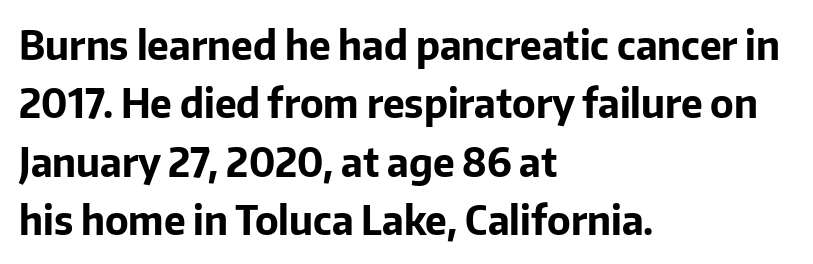
The image shows 39 px bold sans-serif type, upright; set left-aligned, normal line spacing (1.5x), normal letter spacing, not underlined; low stroke contrast and a medium x-height.
